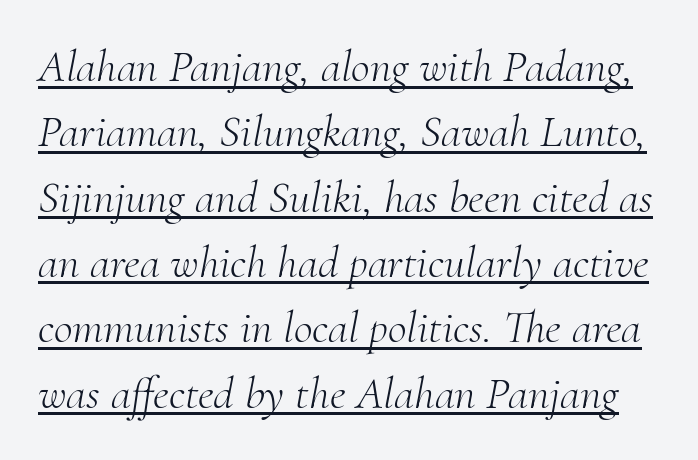
{"serif": "yes", "italic": "yes", "lean": "right", "slant_degrees": 10, "bold": "no", "weight": "light", "width": "normal", "stroke_contrast": "medium", "x_height": "small", "monospaced": "no", "underline": "yes", "line_spacing": "normal", "line_spacing_ratio": 1.42, "letter_spacing": "normal", "letter_spacing_em": 0.0, "glyph_px": 46}
